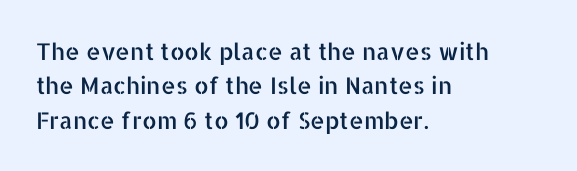
{"italic": "no", "underline": "no", "align": "left", "line_spacing": "normal", "line_spacing_ratio": 1.5, "letter_spacing": "normal", "letter_spacing_em": 0.0, "glyph_px": 23}
